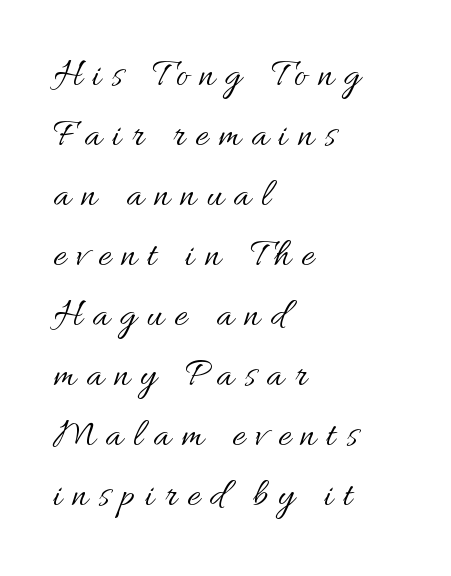
Honestly, the letter spacing is so wide it's the main thing you notice. Every row of glyphs begins at an identical x-position on the left. Any mark beneath the type? The region is blank. Evenly set lines give the paragraph a standard silhouette.
